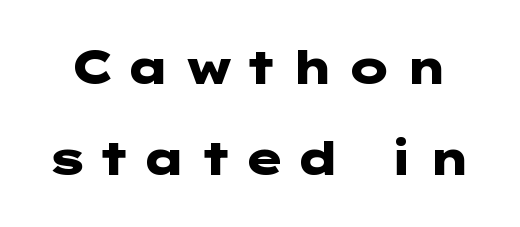
The image shows 45 px heavy, wide sans-serif type, upright; set loose line spacing (2.03x), unusually wide letter spacing (+0.23 em), not underlined; low stroke contrast and a medium x-height.
